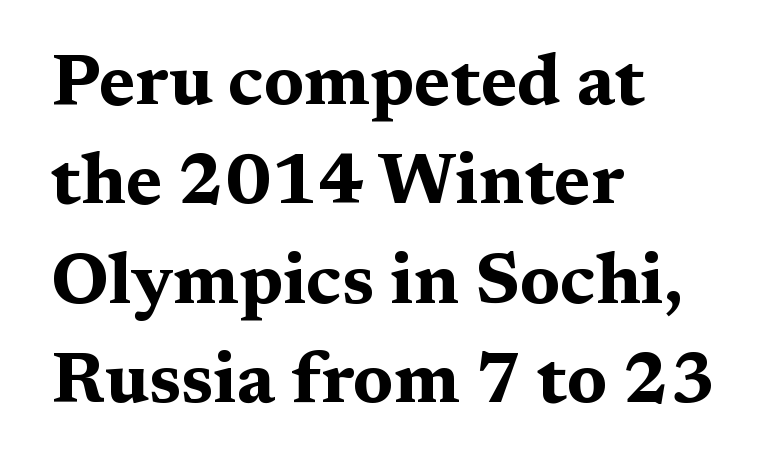
Does the lettering tilt? It doesn't — this is upright. The face used here is seriffed, in the tradition of book romans. As a designer I'd log this as weight 700, bold. The letters advance in unequal steps, a hallmark of proportional type. Students, note that the glyphs here touch the page at normal intervals. Unmarked baselines from the first word to the last.
